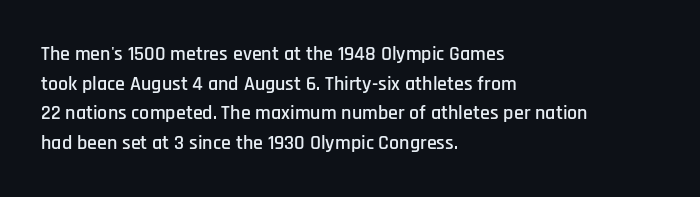
Q: Is the text italic (slanted)? A: No, it is upright.
Q: Is the text underlined? A: No.
Q: How is the paragraph aligned? A: Left-aligned.
Q: Is the spacing between letters normal or unusually wide? A: Normal.
Q: Is the spacing between lines tight, normal or loose? A: Normal.
